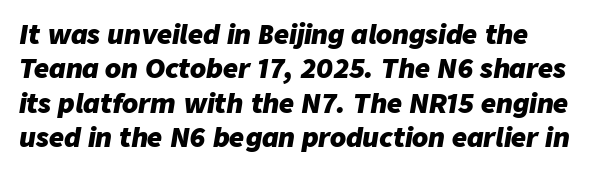
{"italic": "yes", "lean": "right", "slant_degrees": 9, "bold": "yes", "underline": "no", "line_spacing": "normal", "line_spacing_ratio": 1.32, "letter_spacing": "normal", "letter_spacing_em": 0.0, "glyph_px": 26}
